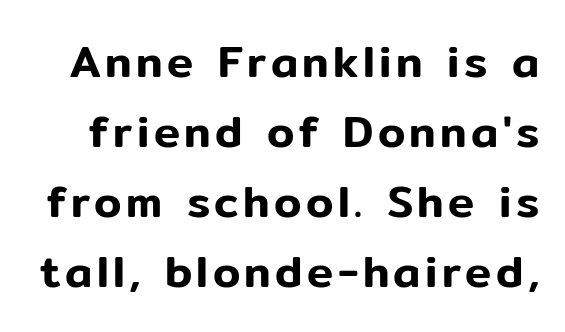
Posture: upright roman. The space between consecutive lines is moderate. Looks like regular typesetting: each glyph gets only the width it needs. Lines of text with bare space underneath.
